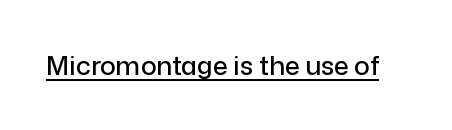
{"italic": "no", "underline": "yes", "letter_spacing": "normal", "letter_spacing_em": 0.0, "glyph_px": 26}
